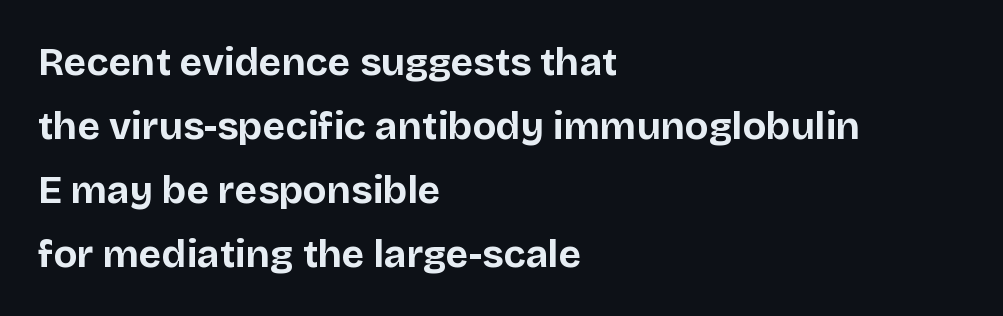
{"serif": "no", "italic": "no", "bold": "yes", "weight": "bold", "width": "normal", "stroke_contrast": "low", "x_height": "large", "monospaced": "no", "underline": "no", "align": "left", "line_spacing": "normal", "line_spacing_ratio": 1.64, "letter_spacing": "normal", "letter_spacing_em": 0.0, "glyph_px": 39}
